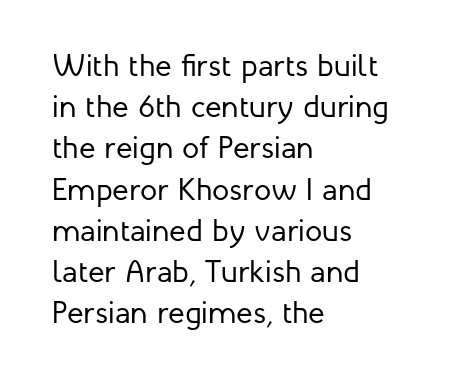
The lines sit at an ordinary, default distance from one another. The typesetter chose a ragged-right arrangement here. Serif or sans? Sans — the stroke terminals are bare. Nobody touched the tracking dial on this one. No heavy texture on the line: the type isn't bold.
